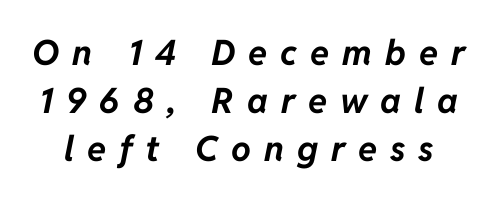
Q: Is the text bold? A: Yes.
Q: Is the text italic (slanted)? A: Yes, it leans right by about 11 degrees.
Q: Is the text underlined? A: No.
Q: Is the spacing between letters normal or unusually wide? A: Unusually wide.
Q: Is the spacing between lines tight, normal or loose? A: Normal.
Q: Width (condensed, normal, or wide)? A: Normal.
Q: Stroke contrast? A: Low.
Q: x-height? A: Medium.
Q: Monospaced? A: No.
